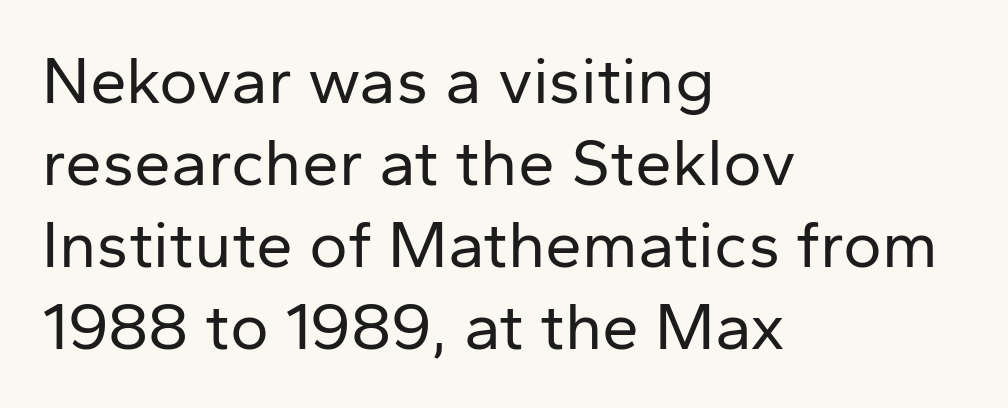
Serifs: no, the terminals of the letterforms are clean. A typesetter would call this proportional, since set widths differ per character. Any mark beneath the type? The region is blank. The gaps between neighbouring characters are ordinary and unremarkable.
